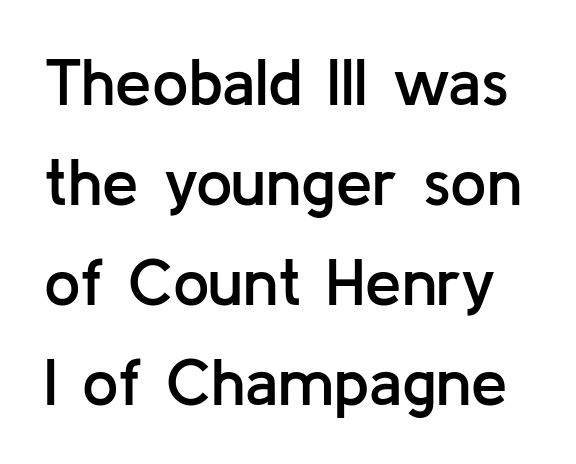
Think of a printed novel: that variable character pitch is what you see here. The lettering stays uniformly vertical, giving the passage a roman look. I'd describe the lettering as semibold — firm but not a full bold. The rendering shows plain stroke endings on the letterforms — a sans-serif design.
